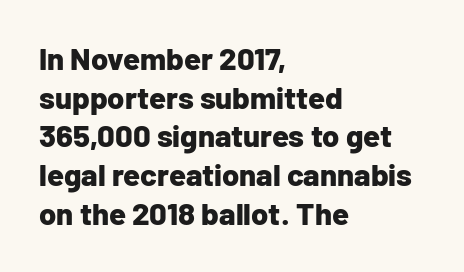
{"serif": "no", "italic": "no", "bold": "yes", "weight": "bold", "width": "normal", "stroke_contrast": "low", "x_height": "medium", "monospaced": "no", "underline": "no", "align": "left", "line_spacing": "normal", "line_spacing_ratio": 1.25, "letter_spacing": "normal", "letter_spacing_em": 0.0, "glyph_px": 31}
